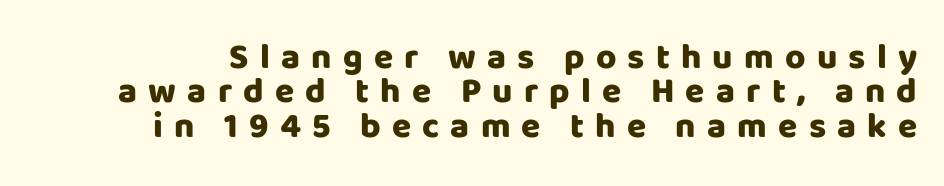
Q: Is the text bold? A: Yes.
Q: Is the text italic (slanted)? A: No, it is upright.
Q: Is the typeface a serif or a sans-serif typeface? A: Sans-serif.
Q: Is the text underlined? A: No.
Q: Is the spacing between letters normal or unusually wide? A: Unusually wide.
Q: Is the spacing between lines tight, normal or loose? A: Tight.
Q: Width (condensed, normal, or wide)? A: Normal.
Q: Stroke contrast? A: Low.
Q: x-height? A: Large.
Q: Monospaced? A: No.
